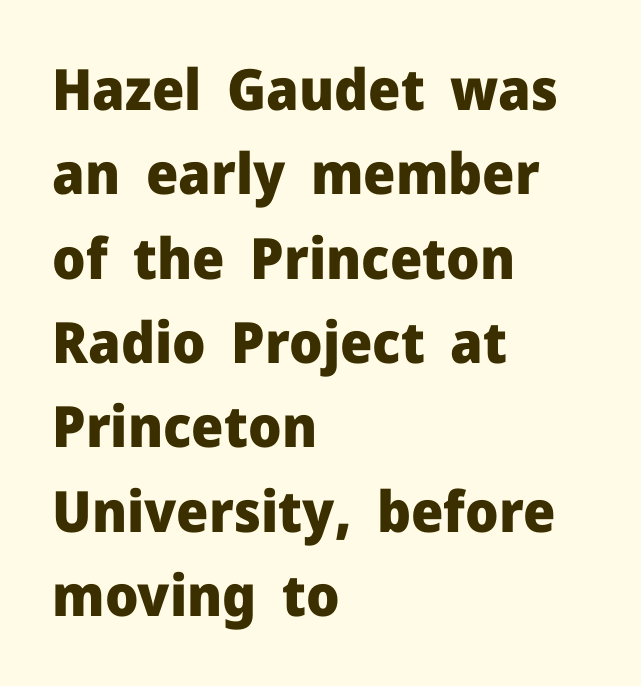
Q: Is the text bold? A: Yes.
Q: Is the text italic (slanted)? A: No, it is upright.
Q: Is the typeface a serif or a sans-serif typeface? A: Sans-serif.
Q: Is the text underlined? A: No.
Q: How is the paragraph aligned? A: Left-aligned.
Q: Is the spacing between letters normal or unusually wide? A: Normal.
Q: Is the spacing between lines tight, normal or loose? A: Normal.
Q: Width (condensed, normal, or wide)? A: Normal.
Q: Stroke contrast? A: Low.
Q: x-height? A: Medium.
Q: Monospaced? A: No.
